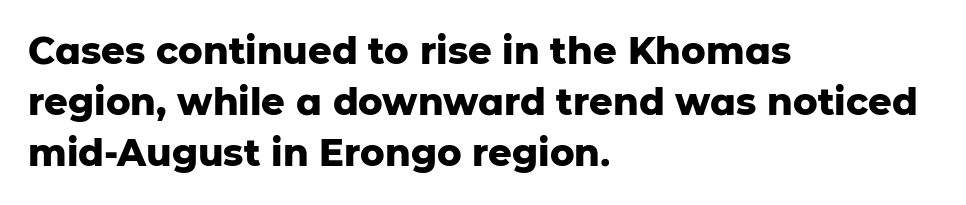
Plain, unruled lines of type. The lines are quadded left. Style check: upright. Heavy-handed strokes throughout: this text is bold.
